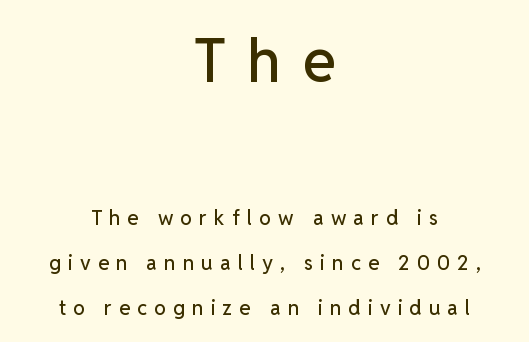
The image shows 60 px sans-serif type, upright; set centered, loose line spacing (2.25x), unusually wide letter spacing (+0.36 em), not underlined; the first (top) block is 3.0x larger; low stroke contrast and a medium x-height.
